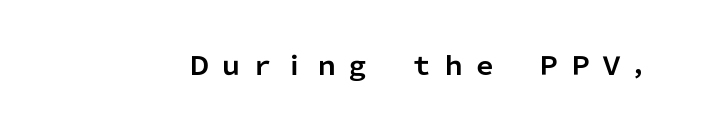
The strip under each line holds only bare page. Summary of weight: heavy, a full bold. Glyph-to-glyph distance is far greater than everyday printed text. The letters stand straight up with perfectly vertical stems.
